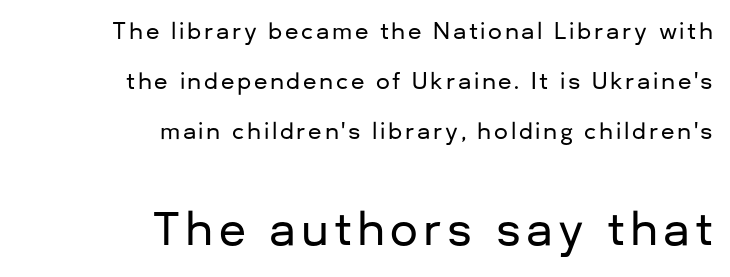
Q: Is the text italic (slanted)? A: No, it is upright.
Q: Is the typeface a serif or a sans-serif typeface? A: Sans-serif.
Q: Is the text underlined? A: No.
Q: How is the paragraph aligned? A: Right-aligned.
Q: Is the spacing between lines tight, normal or loose? A: Loose.
Q: Which block of text is set in a larger size, the first (top) or the second (bottom)? A: The second (bottom) one.
Q: Width (condensed, normal, or wide)? A: Normal.
Q: Stroke contrast? A: Low.
Q: x-height? A: Medium.
Q: Monospaced? A: No.
